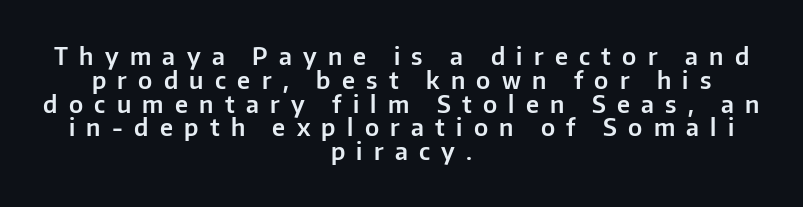
Q: Is the text italic (slanted)? A: No, it is upright.
Q: Is the text underlined? A: No.
Q: How is the paragraph aligned? A: Centered.
Q: Is the spacing between letters normal or unusually wide? A: Unusually wide.
Q: Is the spacing between lines tight, normal or loose? A: Tight.
